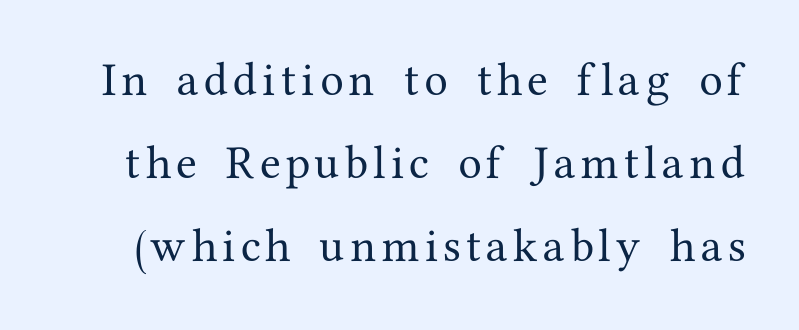
{"serif": "yes", "italic": "no", "width": "normal", "stroke_contrast": "medium", "x_height": "medium", "monospaced": "no", "underline": "no", "line_spacing": "loose", "line_spacing_ratio": 2.19, "glyph_px": 38}
